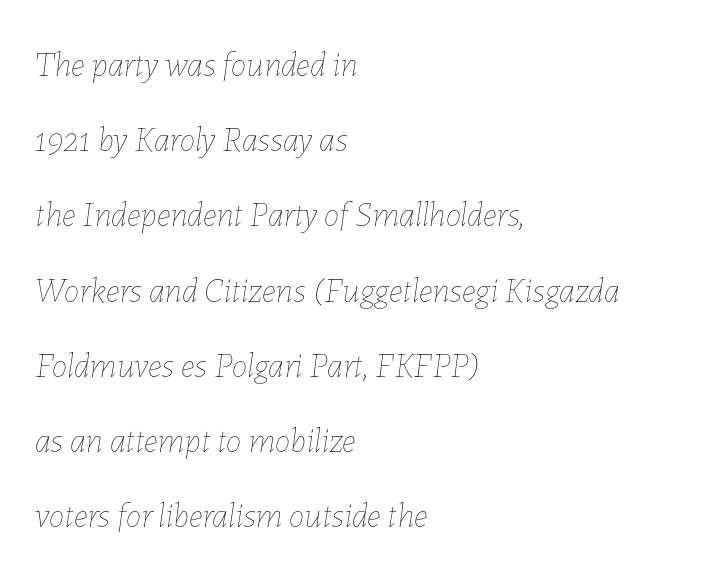
Q: Is the text bold? A: No.
Q: Is the text italic (slanted)? A: Yes, it leans right by about 7 degrees.
Q: Is the text underlined? A: No.
Q: How is the paragraph aligned? A: Left-aligned.
Q: Is the spacing between letters normal or unusually wide? A: Normal.
Q: Is the spacing between lines tight, normal or loose? A: Loose.
Q: Width (condensed, normal, or wide)? A: Normal.
Q: Stroke contrast? A: Low.
Q: x-height? A: Medium.
Q: Monospaced? A: No.
